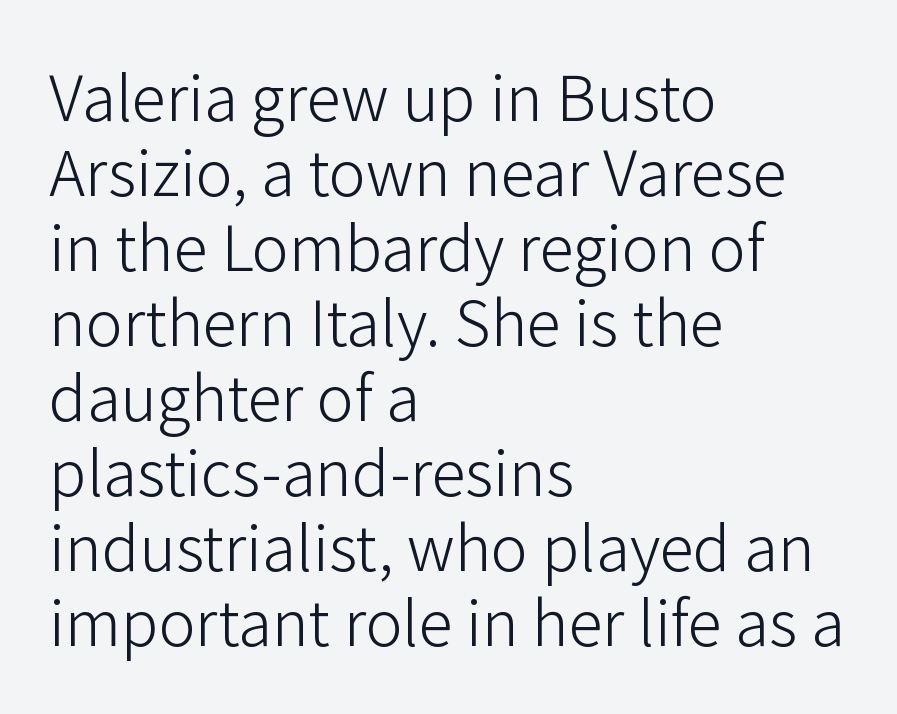
{"serif": "no", "italic": "no", "bold": "no", "weight": "light", "width": "normal", "stroke_contrast": "low", "x_height": "medium", "monospaced": "no", "underline": "no", "align": "left", "line_spacing_ratio": 1.21, "letter_spacing": "normal", "letter_spacing_em": 0.0, "glyph_px": 62}
